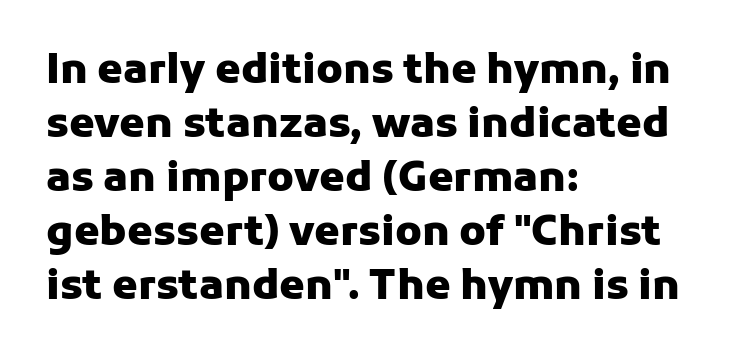
The image shows 41 px heavy sans-serif type, upright; set left-aligned, normal line spacing (1.32x), normal letter spacing, not underlined; low stroke contrast and a medium x-height.
